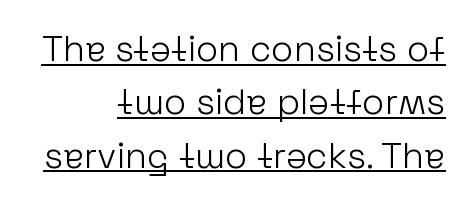
Q: Is the text bold? A: No.
Q: Is the text italic (slanted)? A: No, it is upright.
Q: Is the typeface a serif or a sans-serif typeface? A: Sans-serif.
Q: Is the text underlined? A: Yes.
Q: How is the paragraph aligned? A: Right-aligned.
Q: Is the spacing between letters normal or unusually wide? A: Normal.
Q: Is the spacing between lines tight, normal or loose? A: Normal.
Q: Width (condensed, normal, or wide)? A: Normal.
Q: Stroke contrast? A: Low.
Q: x-height? A: Medium.
Q: Monospaced? A: No.
